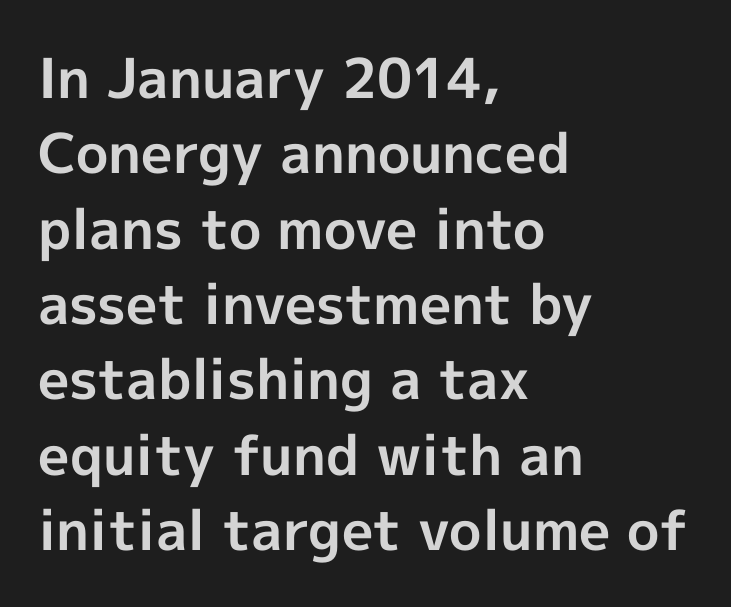
Q: Is the text bold? A: Yes.
Q: Is the text italic (slanted)? A: No, it is upright.
Q: Is the typeface a serif or a sans-serif typeface? A: Sans-serif.
Q: Is the text underlined? A: No.
Q: How is the paragraph aligned? A: Left-aligned.
Q: Is the spacing between letters normal or unusually wide? A: Normal.
Q: Is the spacing between lines tight, normal or loose? A: Normal.
Q: Width (condensed, normal, or wide)? A: Normal.
Q: x-height? A: Medium.
Q: Monospaced? A: No.
